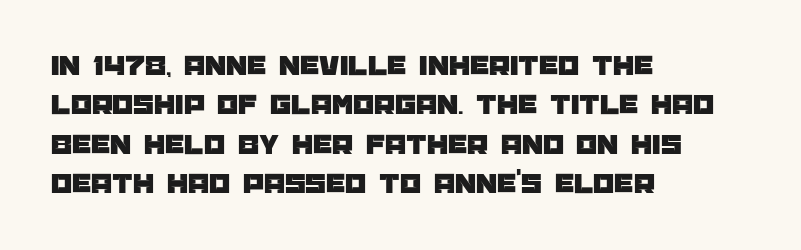
If you measured baseline to baseline, you'd find a middling distance. Spacing between characters is what you'd get straight out of the box. Does the type have serifs? No, each stem ends abruptly. If you drew a ruler down the left edge, every line would touch it.
